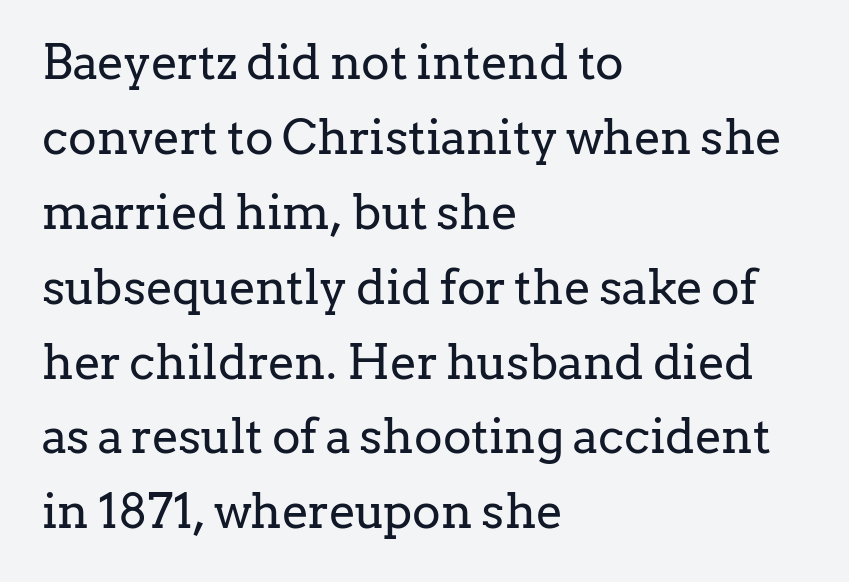
Think of a printed novel: that variable character pitch is what you see here. Summary of vertical rhythm: regular, with standard interline spacing. Classification — serif. Unlike italic type, these characters show no tilt at all. A light-to-regular cut is what we see here.
